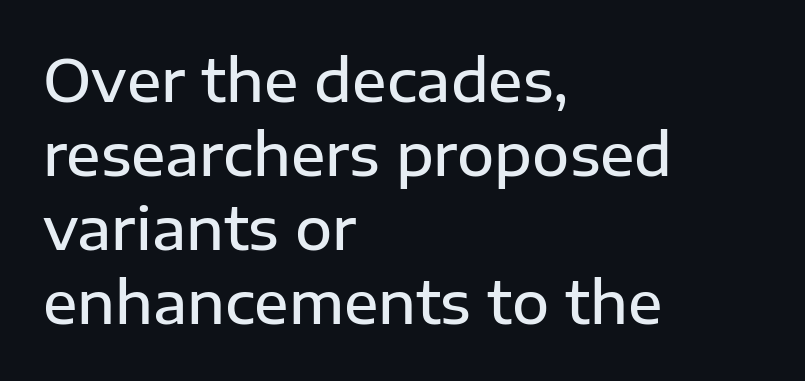
{"serif": "no", "italic": "no", "bold": "semi", "weight": "semibold", "width": "normal", "stroke_contrast": "low", "x_height": "medium", "monospaced": "no", "underline": "no", "align": "left", "line_spacing": "normal", "line_spacing_ratio": 1.3, "letter_spacing": "normal", "letter_spacing_em": 0.0, "glyph_px": 57}
